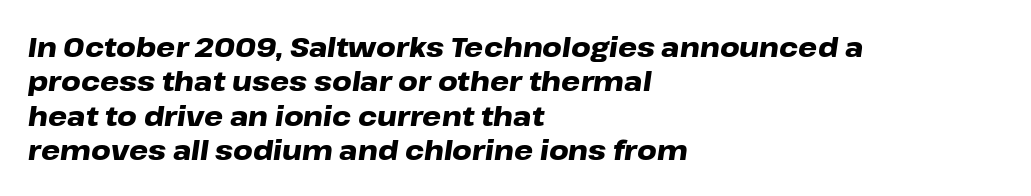
{"italic": "yes", "lean": "right", "slant_degrees": 8, "bold": "yes", "underline": "no", "align": "left", "line_spacing": "normal", "line_spacing_ratio": 1.27, "letter_spacing": "normal", "letter_spacing_em": 0.0, "glyph_px": 27}
